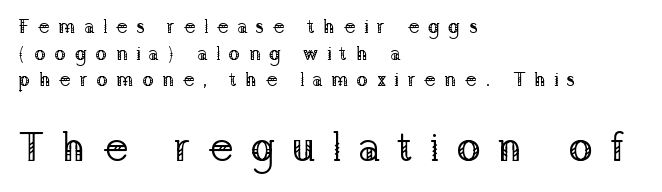
Q: Is the text bold? A: No.
Q: Is the text italic (slanted)? A: No, it is upright.
Q: Is the typeface a serif or a sans-serif typeface? A: Serif.
Q: Is the text underlined? A: No.
Q: How is the paragraph aligned? A: Left-aligned.
Q: Is the spacing between letters normal or unusually wide? A: Unusually wide.
Q: Is the spacing between lines tight, normal or loose? A: Normal.
Q: Which block of text is set in a larger size, the first (top) or the second (bottom)? A: The second (bottom) one.
Q: Width (condensed, normal, or wide)? A: Normal.
Q: Stroke contrast? A: Low.
Q: x-height? A: Medium.
Q: Monospaced? A: No.
